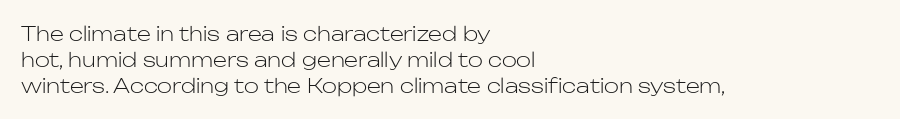
Interline gaps are of average width in this sample. Style check: upright. Tracking here is standard; glyphs follow each other at the usual distance. Stroke mass is kept to a normal reading level or below. Beneath every word, the page is bare. Leftover space on each line is placed entirely after the last word.
